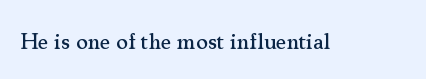
The image shows 23 px text type, upright; set normal letter spacing, not underlined.
